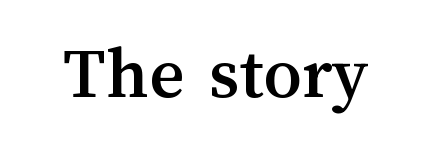
The image shows 76 px text type, upright; set normal letter spacing, not underlined; medium stroke contrast and a medium x-height.
